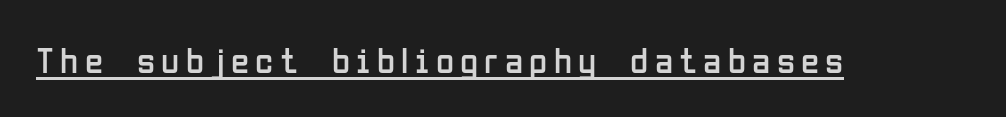
The letterforms sit at book weight or below. The letters stand upright; this is a roman face. Nothing sits at the stroke ends, so this counts as sans-serif. A baseline rule has been typeset under these characters. The rendering uses natural spacing where letterforms have individual widths.
